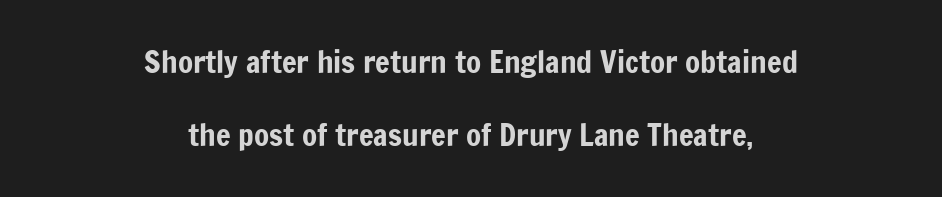
The type family on display is of the sans-serif kind. The rendering uses a large line-height, opening up the rows. Has an underline been added? It has not. The passage shown has conventional tracking throughout. Spacing verdict: proportional, widths tailored to each character. Is there any slant? The stems are plumb.
